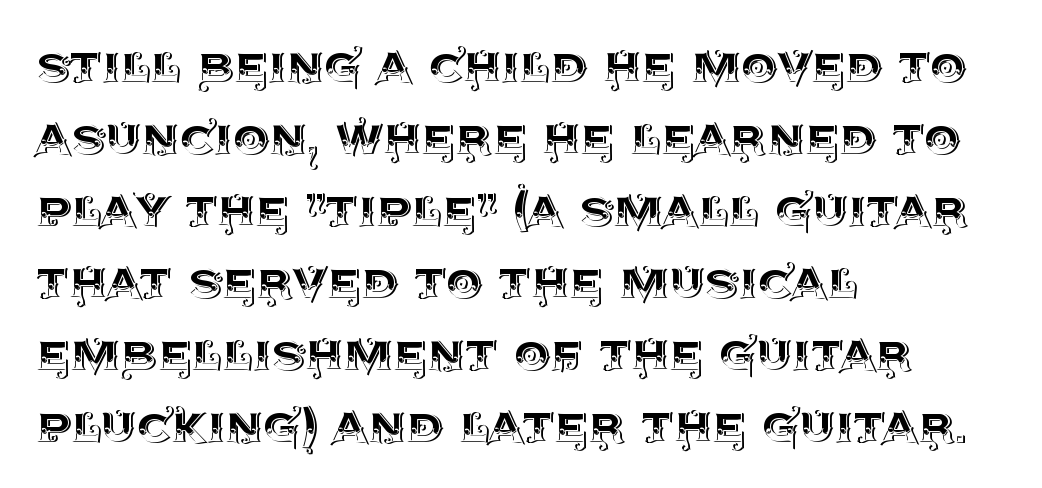
Q: Is the text italic (slanted)? A: No, it is upright.
Q: Is the text underlined? A: No.
Q: How is the paragraph aligned? A: Left-aligned.
Q: Is the spacing between letters normal or unusually wide? A: Normal.
Q: Width (condensed, normal, or wide)? A: Normal.
Q: x-height? A: Large.
Q: Monospaced? A: No.
